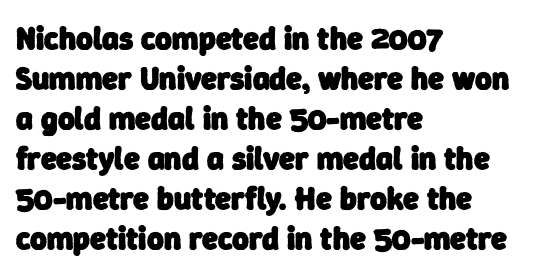
The image shows 32 px heavy sans-serif type; set left-aligned, normal line spacing (1.25x), normal letter spacing, not underlined; low stroke contrast and a medium x-height.
